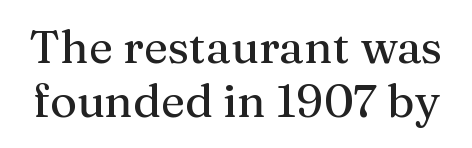
{"serif": "yes", "italic": "no", "width": "normal", "stroke_contrast": "medium", "x_height": "medium", "monospaced": "no", "underline": "no", "line_spacing_ratio": 1.18, "letter_spacing": "normal", "letter_spacing_em": 0.0, "glyph_px": 46}
